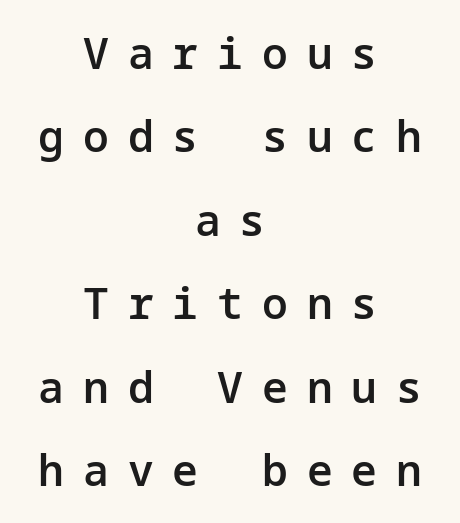
Serifs: no, the terminals of the letterforms are clean. Compared with a flush-left layout, this one balances lines on the center instead. Observe the wide spacing: letters keep a clear distance from each other. Designer's note — italics off, roman on. Line spacing here is loose. Weight: semibold (demi).
